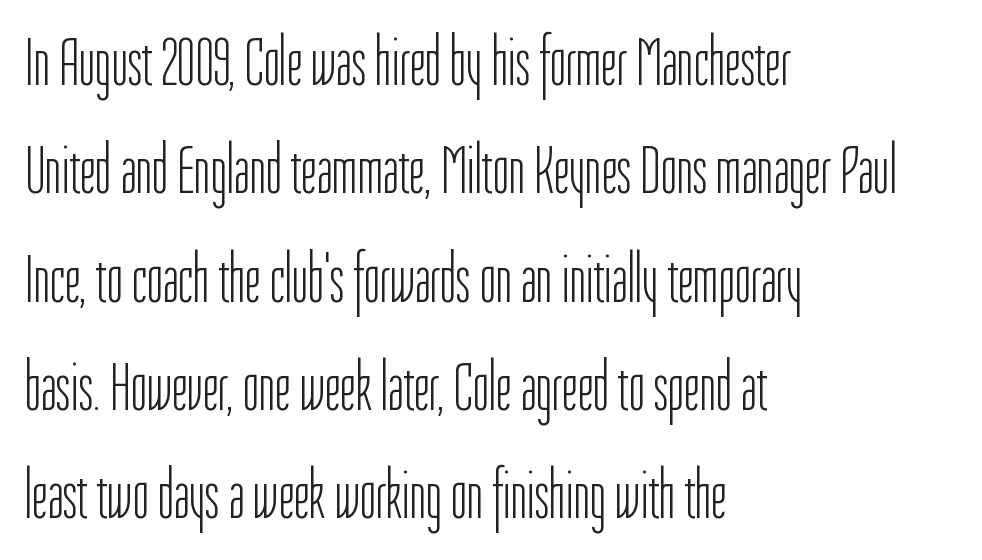
Q: Is the text bold? A: No.
Q: Is the text italic (slanted)? A: No, it is upright.
Q: Is the typeface a serif or a sans-serif typeface? A: Sans-serif.
Q: Is the text underlined? A: No.
Q: How is the paragraph aligned? A: Left-aligned.
Q: Is the spacing between letters normal or unusually wide? A: Normal.
Q: Is the spacing between lines tight, normal or loose? A: Normal.
Q: Width (condensed, normal, or wide)? A: Condensed.
Q: Stroke contrast? A: Low.
Q: x-height? A: Medium.
Q: Monospaced? A: No.
